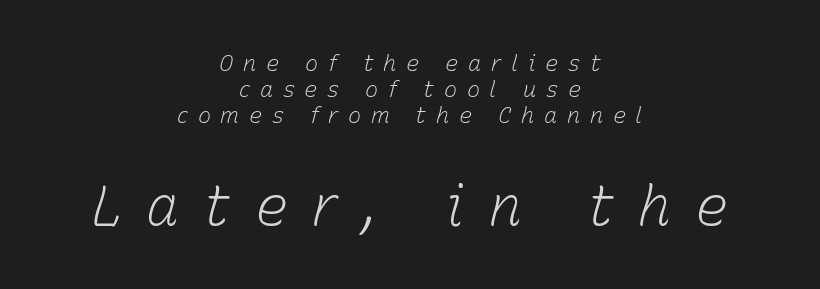
{"italic": "yes", "lean": "right", "slant_degrees": 15, "bold": "no", "weight": "light", "width": "normal", "stroke_contrast": "low", "x_height": "medium", "monospaced": "no", "underline": "no", "align": "center", "line_spacing_ratio": 1.18, "letter_spacing": "wide", "letter_spacing_em": 0.44, "larger_block": "second", "size_ratio": 2.5, "glyph_px": 55}
